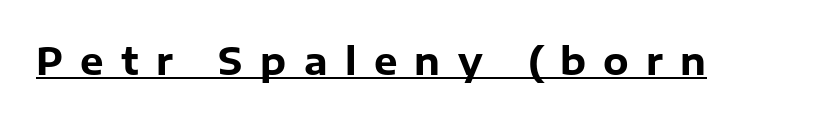
The typography opts for an upright posture over an oblique one. These characters rest on top of a visible drawn line. The line texture is sparse and dotted thanks to wide tracking. The letters are bold, with thick, heavy strokes. This is sans-serif lettering, the kind often seen on screens and signage. The rendering uses natural spacing where letterforms have individual widths.
